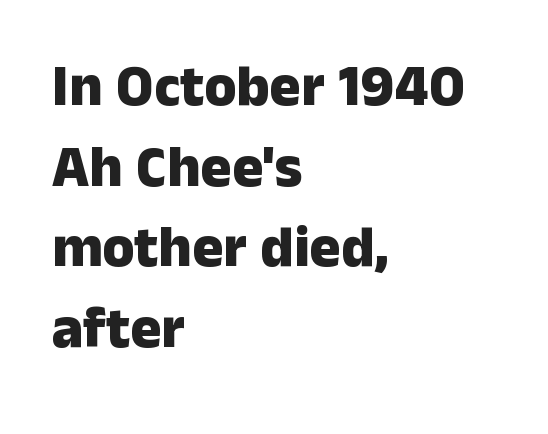
{"serif": "no", "italic": "no", "bold": "yes", "weight": "heavy", "width": "normal", "stroke_contrast": "low", "x_height": "medium", "monospaced": "no", "underline": "no", "align": "left", "line_spacing": "normal", "line_spacing_ratio": 1.39, "letter_spacing": "normal", "letter_spacing_em": 0.0, "glyph_px": 58}
